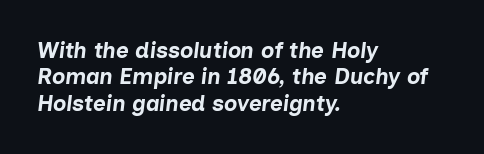
The image shows 22 px bold type, italic (leaning right); set left-aligned, line spacing 1.2x, normal letter spacing, not underlined.
